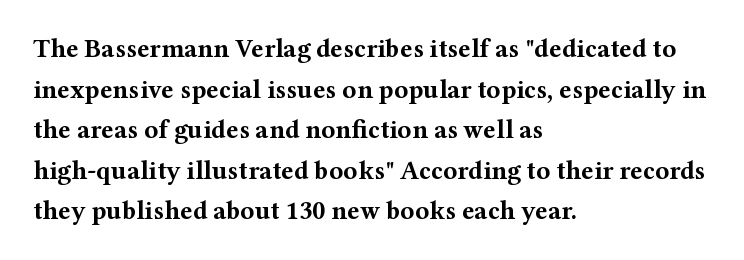
The image shows 26 px bold type, upright; set left-aligned, normal line spacing (1.56x), normal letter spacing, not underlined.
